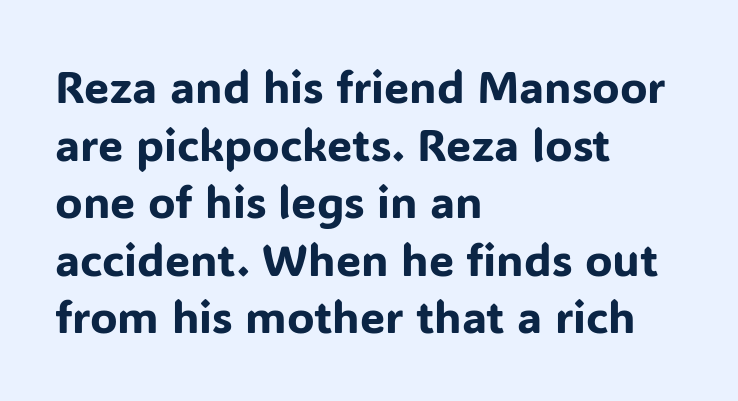
{"serif": "no", "italic": "no", "width": "normal", "stroke_contrast": "low", "x_height": "medium", "monospaced": "no", "underline": "no", "align": "left", "line_spacing": "normal", "line_spacing_ratio": 1.28, "letter_spacing": "normal", "letter_spacing_em": 0.0, "glyph_px": 45}
